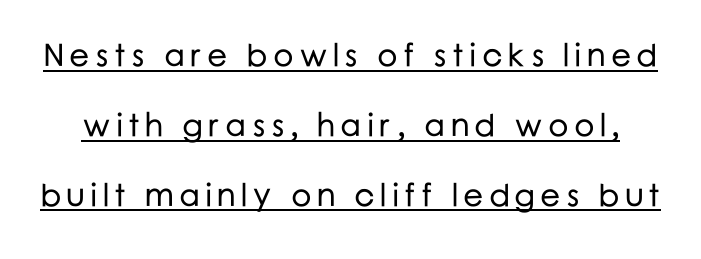
{"serif": "no", "italic": "no", "width": "normal", "stroke_contrast": "low", "x_height": "medium", "monospaced": "no", "underline": "yes", "line_spacing": "loose", "line_spacing_ratio": 2.18, "glyph_px": 32}
